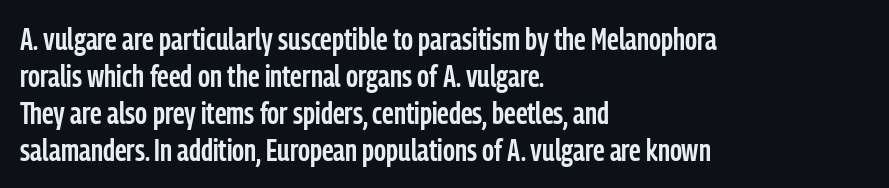
Look at the bottom of the vertical strokes: they stop flat, with no serifs. Descenders are the only things crossing below the line. Line beginnings align vertically; line endings do not. Is the type bold? Partly — it's a semibold, heavier than regular but not fully bold. Rendered with straight, roman letterforms.
